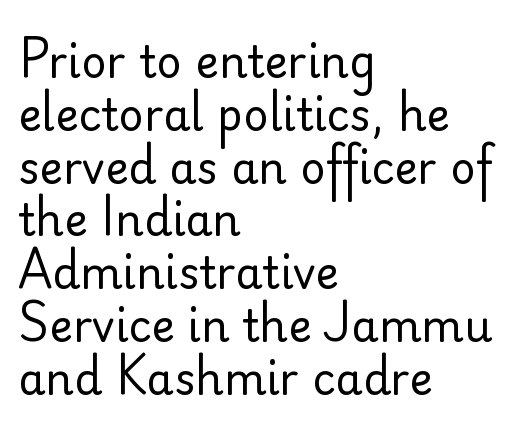
{"serif": "no", "italic": "no", "bold": "no", "weight": "regular", "width": "normal", "stroke_contrast": "low", "x_height": "small", "monospaced": "no", "underline": "no", "align": "left", "line_spacing_ratio": 1.2, "letter_spacing": "normal", "letter_spacing_em": 0.0, "glyph_px": 44}
